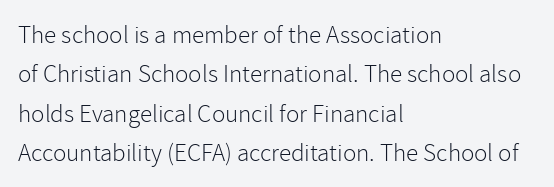
This block has exactly the height ordinary leading produces. Heft: none added — not bold. The face used here is rendered with its standard letterfit. Horizontally, the lines are justified to the leading edge only.
